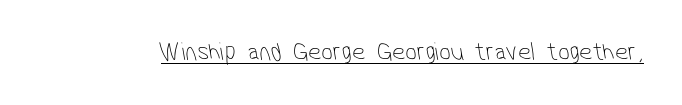
The image shows 26 px text type; set normal letter spacing, underlined.
